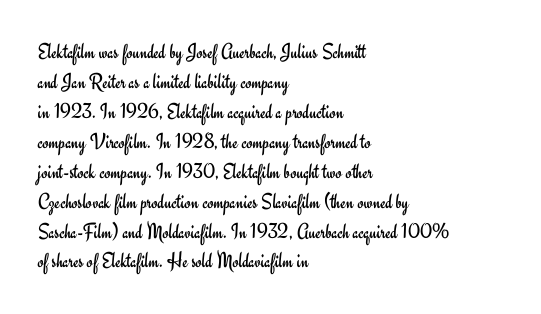
The image shows 22 px text type; set left-aligned, normal line spacing (1.36x), normal letter spacing, not underlined.
